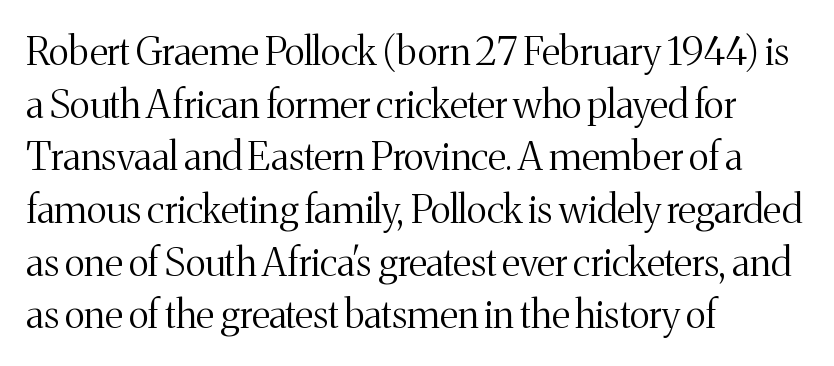
Q: Is the text bold? A: No.
Q: Is the text italic (slanted)? A: No, it is upright.
Q: Is the typeface a serif or a sans-serif typeface? A: Serif.
Q: Is the text underlined? A: No.
Q: How is the paragraph aligned? A: Left-aligned.
Q: Is the spacing between letters normal or unusually wide? A: Normal.
Q: Is the spacing between lines tight, normal or loose? A: Normal.
Q: Width (condensed, normal, or wide)? A: Normal.
Q: Stroke contrast? A: Medium.
Q: x-height? A: Medium.
Q: Monospaced? A: No.
